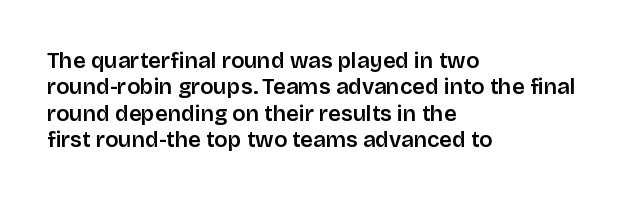
This rendering features lettering with no underline. Horizontal alignment here is leftward, the default for most running prose. These lines keep a tight, regular rhythm from letter to letter. A typesetter would mark this as roman, not italic.
